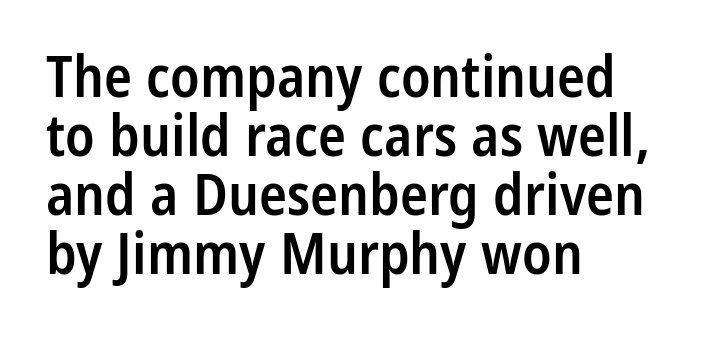
The image shows 58 px semibold, condensed sans-serif type, upright; set left-aligned, tight line spacing (1.02x), normal letter spacing, not underlined; low stroke contrast and a medium x-height.
